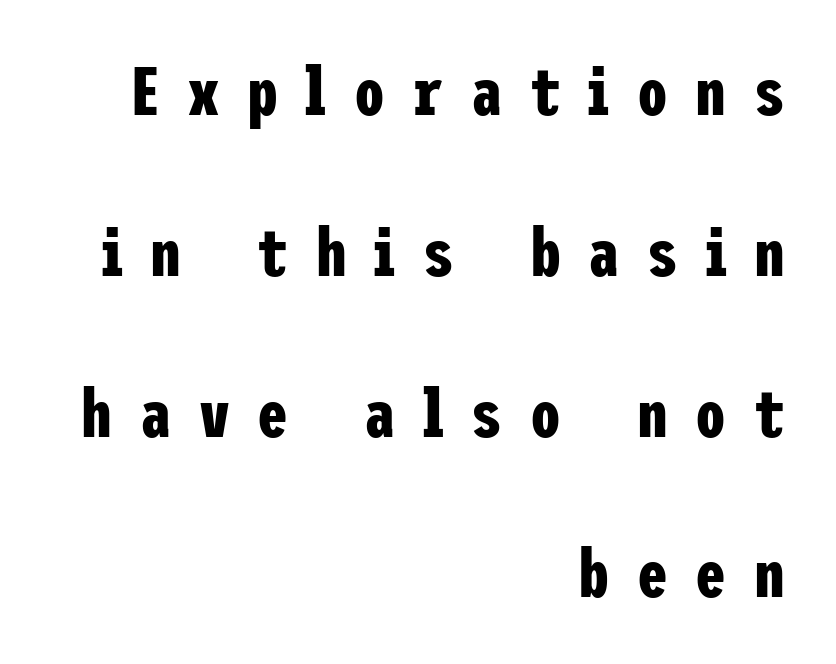
Q: Is the text bold? A: Yes.
Q: Is the text italic (slanted)? A: No, it is upright.
Q: Is the typeface a serif or a sans-serif typeface? A: Sans-serif.
Q: Is the text underlined? A: No.
Q: How is the paragraph aligned? A: Right-aligned.
Q: Is the spacing between letters normal or unusually wide? A: Unusually wide.
Q: Is the spacing between lines tight, normal or loose? A: Loose.
Q: Width (condensed, normal, or wide)? A: Condensed.
Q: Stroke contrast? A: Low.
Q: x-height? A: Medium.
